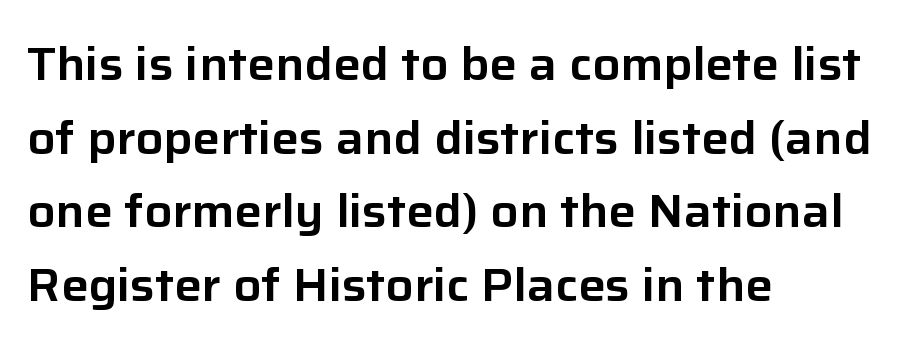
Regarding serifs, this sample does without them. Evenly set lines give the paragraph a standard silhouette. The foot of each line stays bare and open. These lines keep a tight, regular rhythm from letter to letter.
